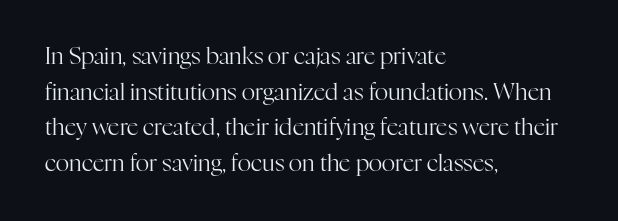
{"italic": "no", "bold": "no", "underline": "no", "align": "left", "line_spacing": "normal", "line_spacing_ratio": 1.55, "letter_spacing": "normal", "letter_spacing_em": 0.0, "glyph_px": 23}
